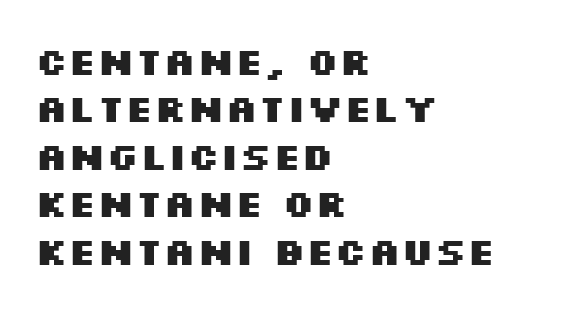
{"serif": "no", "italic": "no", "bold": "yes", "weight": "heavy", "width": "wide", "stroke_contrast": "medium", "x_height": "large", "monospaced": "no", "underline": "no", "align": "left", "line_spacing": "normal", "line_spacing_ratio": 1.25, "letter_spacing": "normal", "letter_spacing_em": 0.0, "glyph_px": 38}
